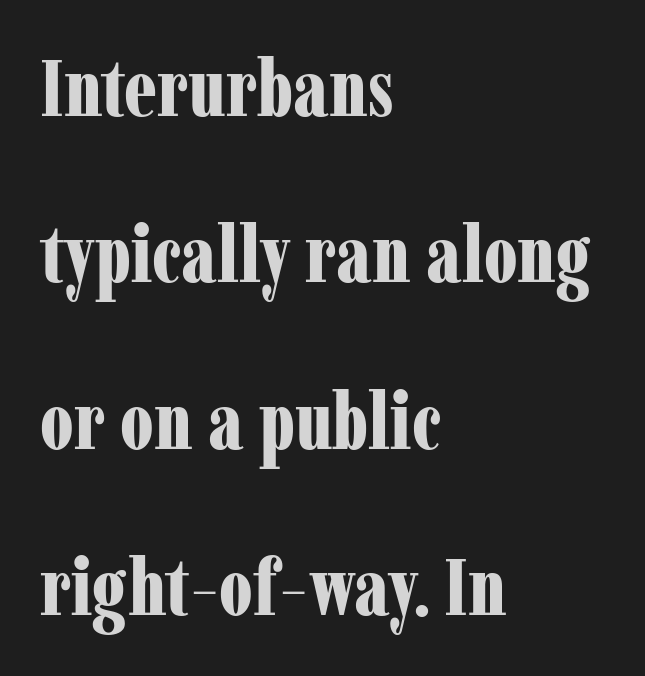
The image shows 80 px bold, condensed serif type, upright; set left-aligned, loose line spacing (2.08x), normal letter spacing, not underlined; low stroke contrast and a medium x-height.
